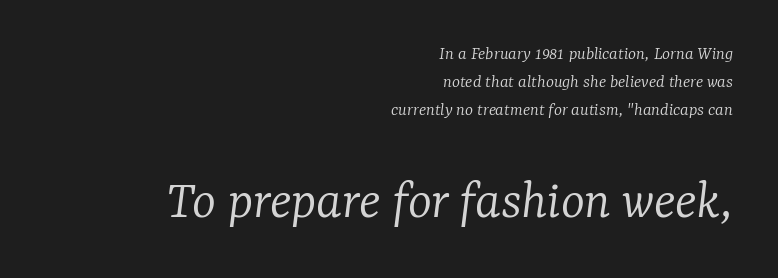
{"serif": "yes", "italic": "yes", "lean": "right", "slant_degrees": 7, "bold": "no", "weight": "light", "width": "normal", "stroke_contrast": "low", "x_height": "medium", "monospaced": "no", "underline": "no", "align": "right", "line_spacing": "normal", "line_spacing_ratio": 1.48, "letter_spacing": "normal", "letter_spacing_em": 0.0, "larger_block": "second", "size_ratio": 3.0, "glyph_px": 57}
